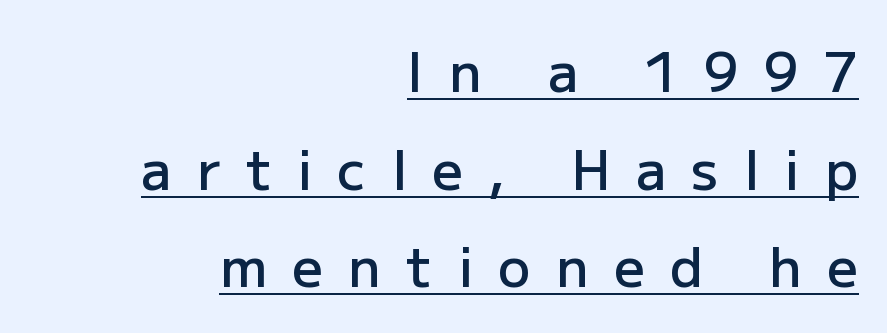
The image shows 54 px semibold sans-serif type, upright; set right-aligned, line spacing 1.81x, unusually wide letter spacing (+0.47 em), underlined; low stroke contrast and a medium x-height.
